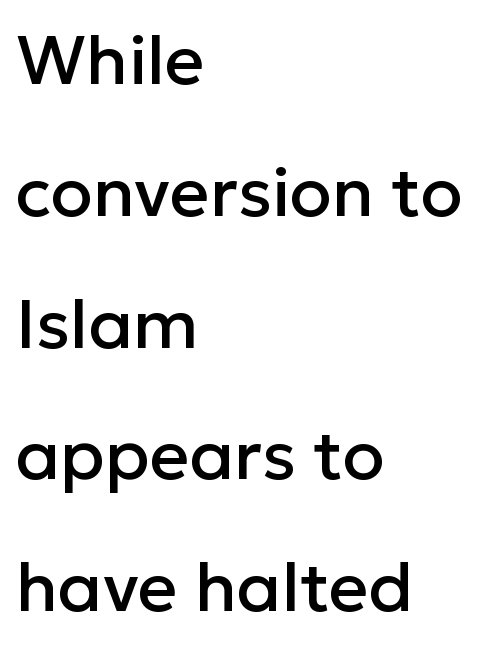
Classification — sans serif. Where is the straight margin? On the left. Here the designer chose a conventional face with non-uniform glyph widths. What's the leading like? Stretched, with rows far apart. Words float on clear page, feet unadorned.
